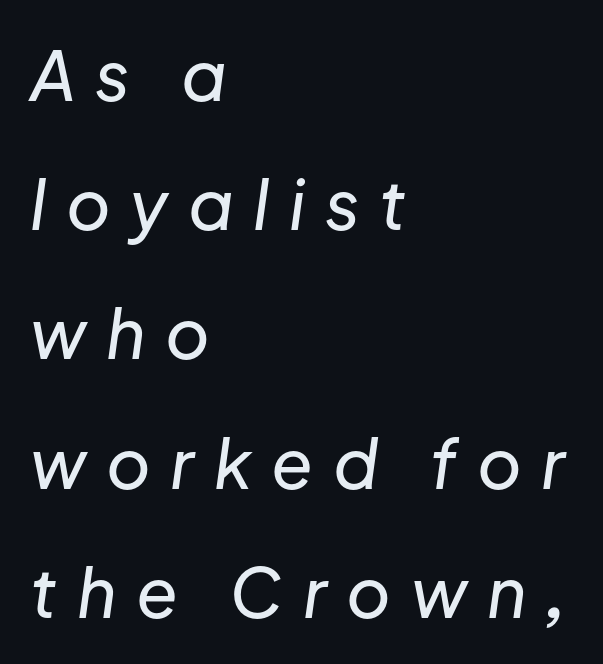
Q: Is the text italic (slanted)? A: Yes, it leans right by about 8 degrees.
Q: Is the text underlined? A: No.
Q: How is the paragraph aligned? A: Left-aligned.
Q: Is the spacing between letters normal or unusually wide? A: Unusually wide.
Q: Is the spacing between lines tight, normal or loose? A: Loose.
Q: Width (condensed, normal, or wide)? A: Normal.
Q: Stroke contrast? A: Low.
Q: x-height? A: Medium.
Q: Monospaced? A: No.
